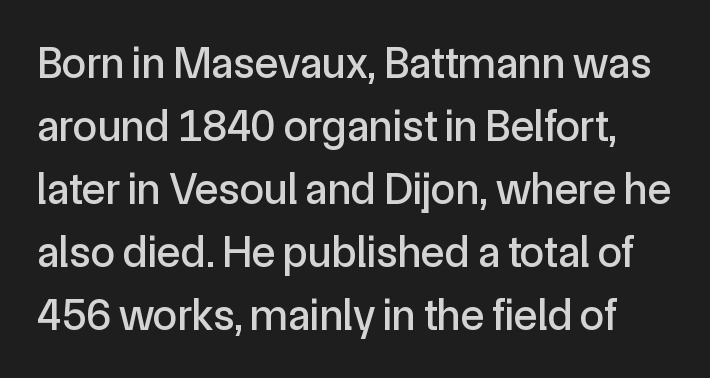
Q: Is the text italic (slanted)? A: No, it is upright.
Q: Is the typeface a serif or a sans-serif typeface? A: Sans-serif.
Q: Is the text underlined? A: No.
Q: Is the spacing between letters normal or unusually wide? A: Normal.
Q: Is the spacing between lines tight, normal or loose? A: Normal.
Q: Width (condensed, normal, or wide)? A: Normal.
Q: x-height? A: Medium.
Q: Monospaced? A: No.
